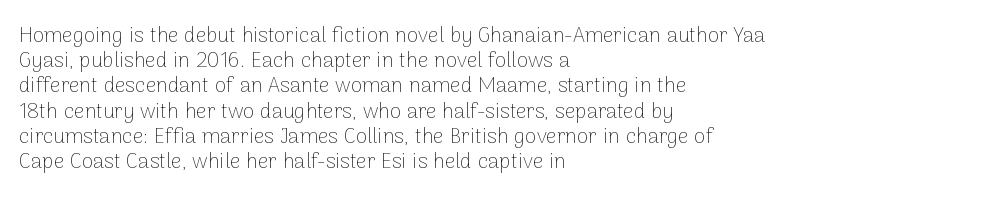
Q: Is the text bold? A: No.
Q: Is the text italic (slanted)? A: No, it is upright.
Q: Is the text underlined? A: No.
Q: How is the paragraph aligned? A: Left-aligned.
Q: Is the spacing between letters normal or unusually wide? A: Normal.
